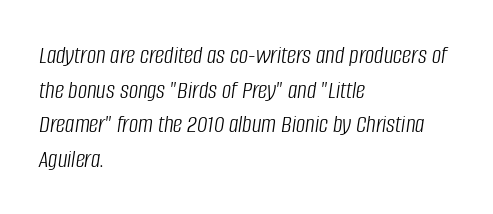
Plain, unruled lines of type. Is the type slanted? Yes — the strokes lean at a clear angle. Vertical stems look standard width or narrower in stroke. This rendering uses left alignment, leaving the right contour irregular.
